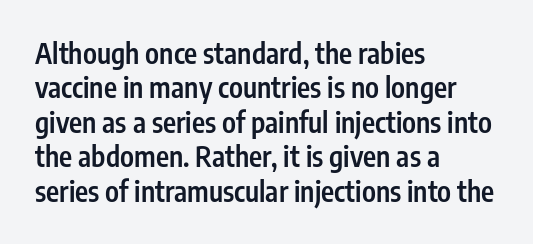
{"serif": "no", "italic": "no", "bold": "semi", "weight": "semibold", "width": "condensed", "stroke_contrast": "low", "x_height": "medium", "monospaced": "no", "underline": "no", "align": "left", "line_spacing_ratio": 1.23, "letter_spacing": "normal", "letter_spacing_em": 0.0, "glyph_px": 28}
